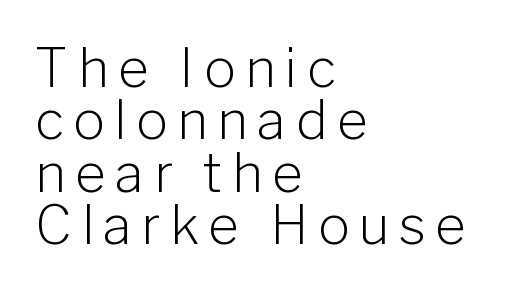
Q: Is the text bold? A: No.
Q: Is the text italic (slanted)? A: No, it is upright.
Q: Is the typeface a serif or a sans-serif typeface? A: Sans-serif.
Q: Is the text underlined? A: No.
Q: How is the paragraph aligned? A: Left-aligned.
Q: Is the spacing between lines tight, normal or loose? A: Tight.
Q: Width (condensed, normal, or wide)? A: Normal.
Q: Stroke contrast? A: Low.
Q: x-height? A: Medium.
Q: Monospaced? A: No.
